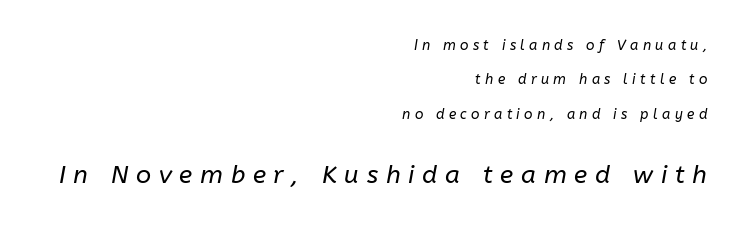
Q: Is the text bold? A: No.
Q: Is the text italic (slanted)? A: Yes, it leans right by about 10 degrees.
Q: Is the text underlined? A: No.
Q: How is the paragraph aligned? A: Right-aligned.
Q: Is the spacing between letters normal or unusually wide? A: Unusually wide.
Q: Is the spacing between lines tight, normal or loose? A: Loose.
Q: Which block of text is set in a larger size, the first (top) or the second (bottom)? A: The second (bottom) one.
